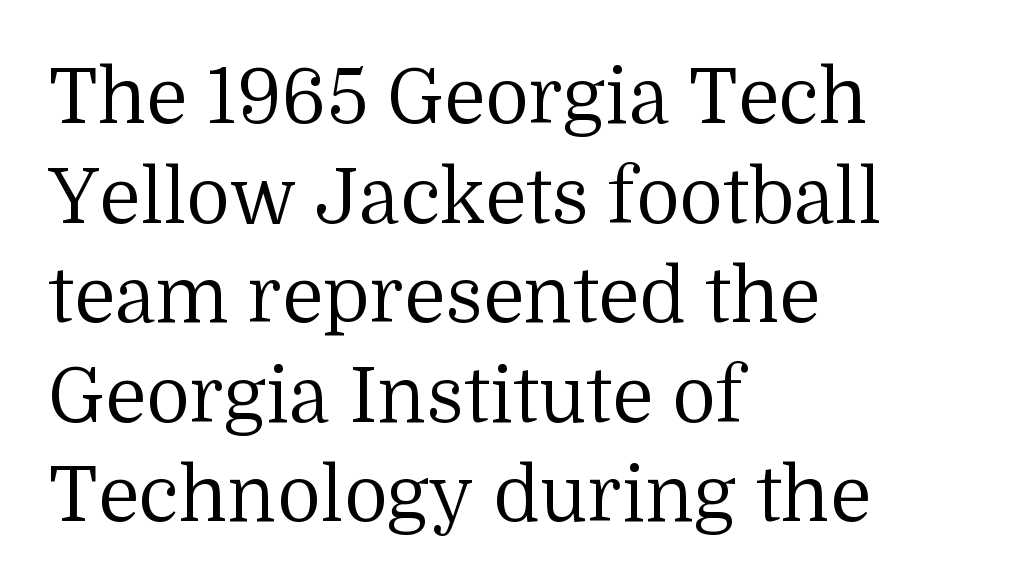
The image shows 76 px regular-weight serif type, upright; set left-aligned, normal line spacing (1.31x), normal letter spacing, not underlined; medium stroke contrast and a medium x-height.
